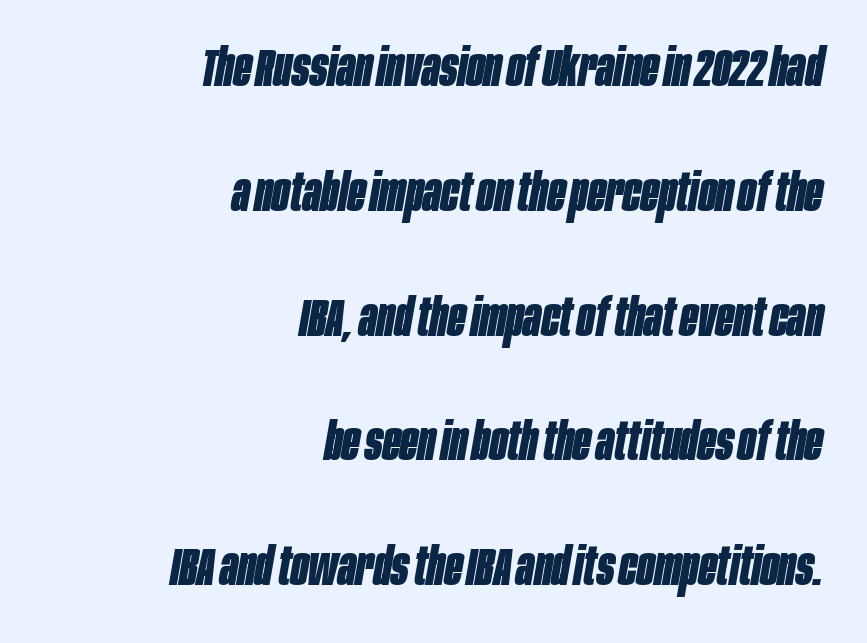
Alignment: flush right. Italic? Definitely — the glyphs are oblique. The typesetting leans heavy: a genuine bold. Check under the words: just untouched page.
